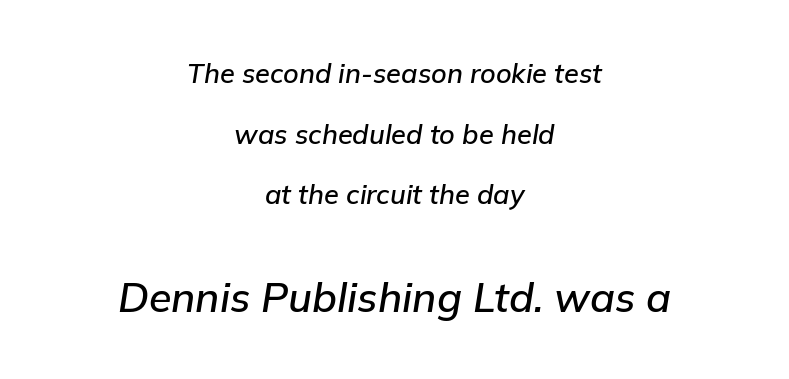
Q: Is the text italic (slanted)? A: Yes, it leans right by about 9 degrees.
Q: Is the text underlined? A: No.
Q: How is the paragraph aligned? A: Centered.
Q: Is the spacing between letters normal or unusually wide? A: Normal.
Q: Is the spacing between lines tight, normal or loose? A: Loose.
Q: Which block of text is set in a larger size, the first (top) or the second (bottom)? A: The second (bottom) one.
Q: Width (condensed, normal, or wide)? A: Normal.
Q: Stroke contrast? A: Low.
Q: x-height? A: Medium.
Q: Monospaced? A: No.
